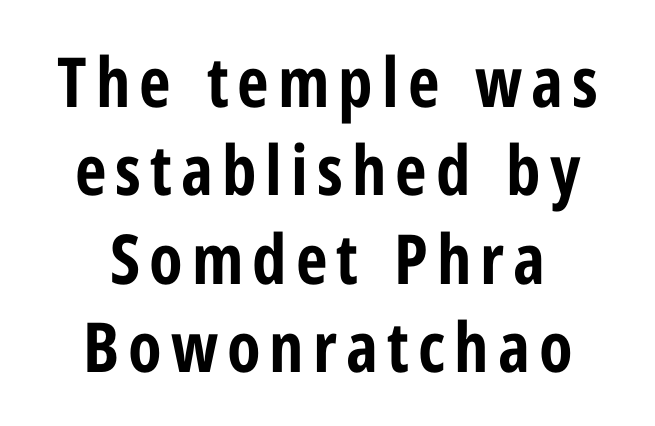
Q: Is the text bold? A: Yes.
Q: Is the text italic (slanted)? A: No, it is upright.
Q: Is the typeface a serif or a sans-serif typeface? A: Sans-serif.
Q: Is the text underlined? A: No.
Q: How is the paragraph aligned? A: Centered.
Q: Is the spacing between lines tight, normal or loose? A: Normal.
Q: Width (condensed, normal, or wide)? A: Condensed.
Q: Stroke contrast? A: Low.
Q: x-height? A: Medium.
Q: Monospaced? A: No.
